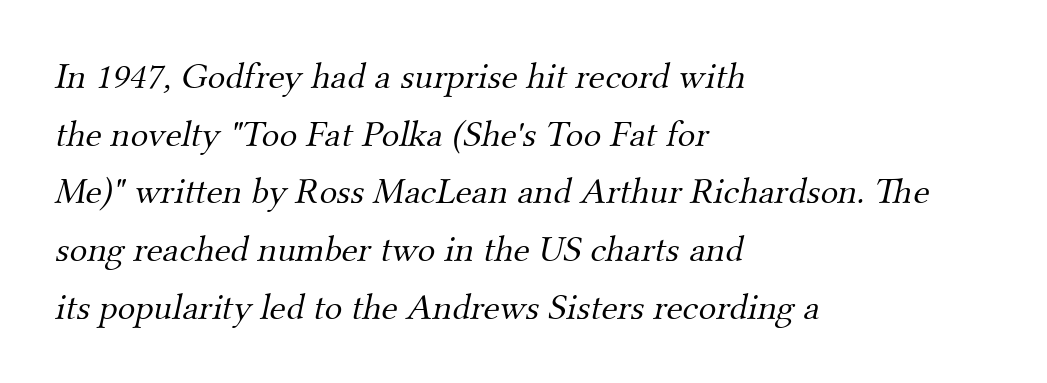
The image shows 37 px light serif type; set left-aligned, normal line spacing (1.56x), normal letter spacing, not underlined; medium stroke contrast and a small x-height.
